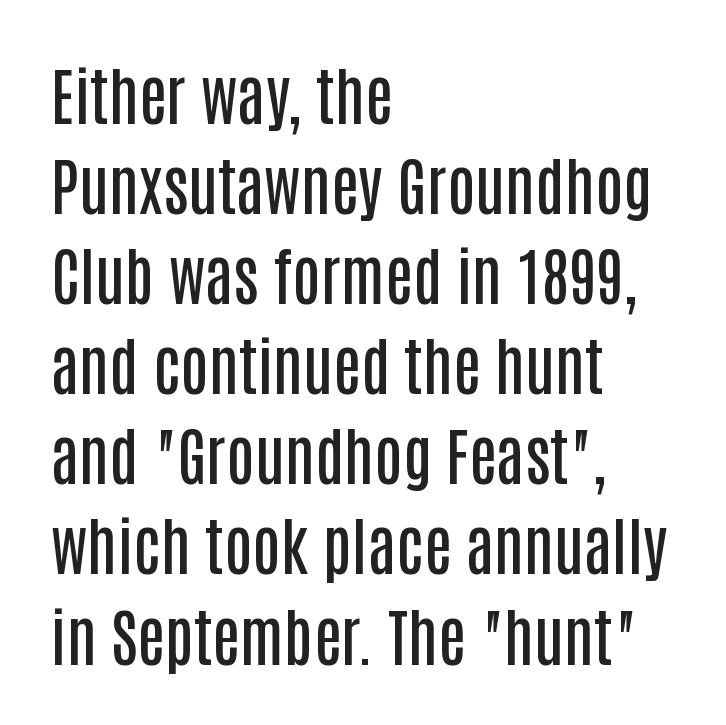
Q: Is the text bold? A: Semi-bold.
Q: Is the text italic (slanted)? A: No, it is upright.
Q: Is the typeface a serif or a sans-serif typeface? A: Sans-serif.
Q: Is the text underlined? A: No.
Q: How is the paragraph aligned? A: Left-aligned.
Q: Is the spacing between letters normal or unusually wide? A: Normal.
Q: Is the spacing between lines tight, normal or loose? A: Normal.
Q: Width (condensed, normal, or wide)? A: Condensed.
Q: Stroke contrast? A: Low.
Q: x-height? A: Large.
Q: Monospaced? A: No.
